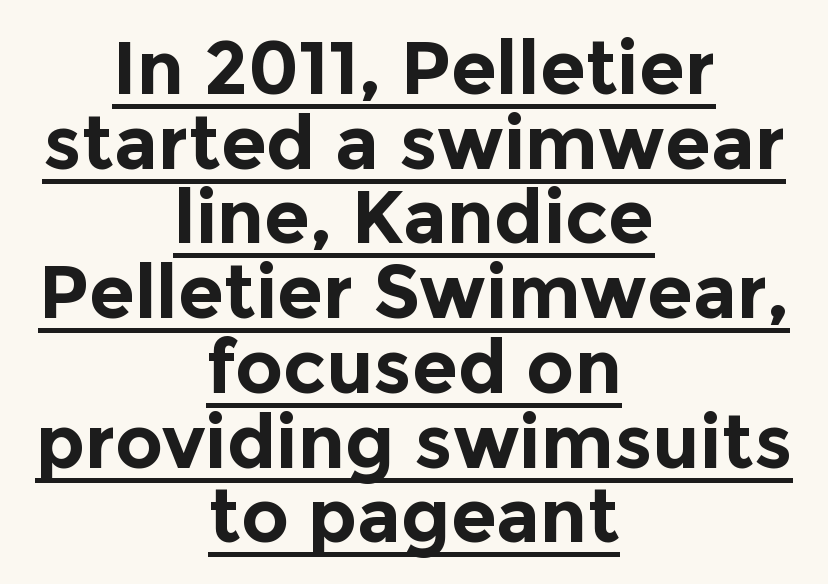
The image shows 74 px bold sans-serif type, upright; set centered, tight line spacing (1.01x), normal letter spacing, underlined; a medium x-height.
